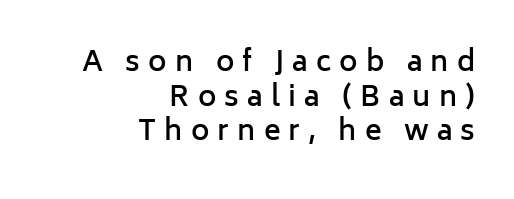
{"serif": "no", "italic": "no", "bold": "semi", "weight": "semibold", "width": "normal", "stroke_contrast": "low", "x_height": "medium", "monospaced": "no", "underline": "no", "align": "right", "line_spacing_ratio": 1.24, "letter_spacing": "wide", "letter_spacing_em": 0.29, "glyph_px": 28}
